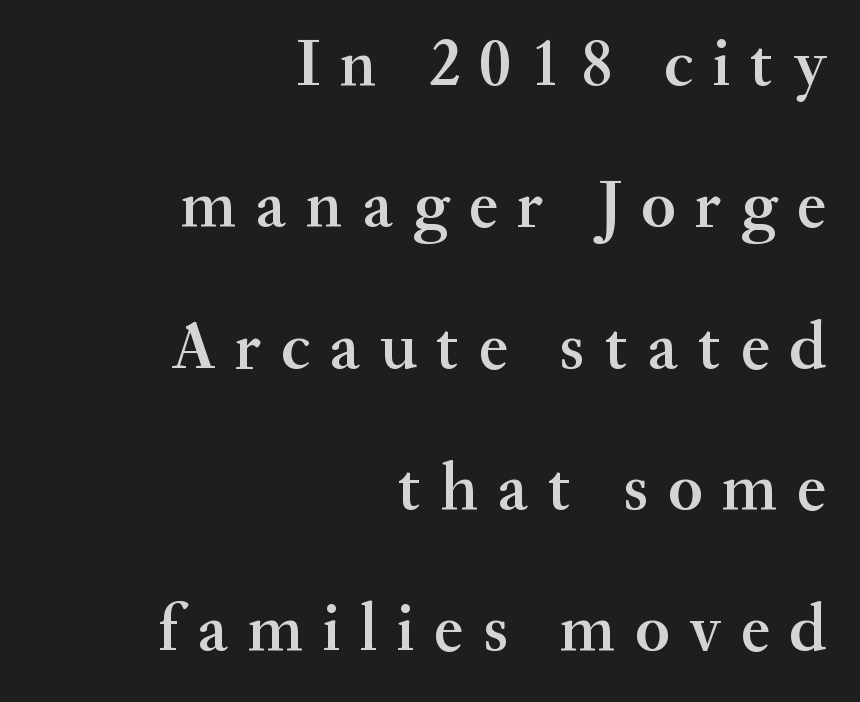
Typographically, this falls in the serif category. Designer's note — italics off, roman on. The passage shown is semibold, sitting just below true bold. The line texture is sparse and dotted thanks to wide tracking. Quick note: underline off.
